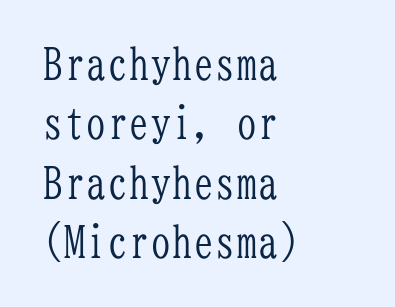
{"serif": "yes", "italic": "no", "bold": "no", "weight": "light", "width": "condensed", "stroke_contrast": "low", "x_height": "medium", "monospaced": "yes", "underline": "no", "align": "left", "line_spacing": "normal", "line_spacing_ratio": 1.38, "letter_spacing": "normal", "letter_spacing_em": 0.0, "glyph_px": 43}
